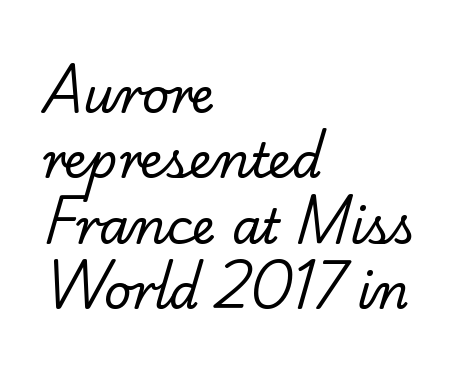
Each word holds together tightly as a unit, with standard inter-letter gaps. Quick note: underline off. Interline gaps are of average width in this sample. Vertical stems look standard width or narrower in stroke. The rendering uses natural spacing where letterforms have individual widths. These lines stack with their left ends in a neat column.
